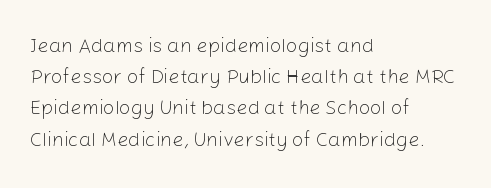
{"italic": "no", "bold": "no", "underline": "no", "align": "left", "line_spacing": "normal", "line_spacing_ratio": 1.56, "letter_spacing": "normal", "letter_spacing_em": 0.0, "glyph_px": 20}
